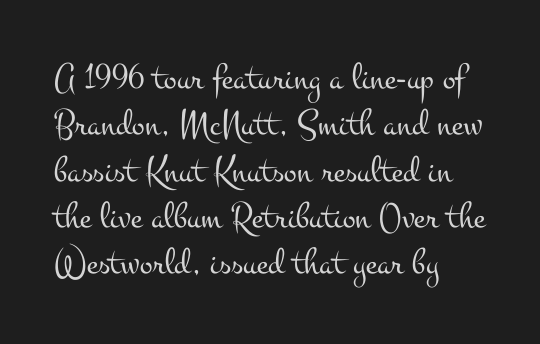
Leftover space on each line is placed entirely after the last word. You could call the tracking neutral — neither tight nor loose. Is this a heavy cut? Hardly; it is regular or lighter. A typesetter would call this proportional, since set widths differ per character.
